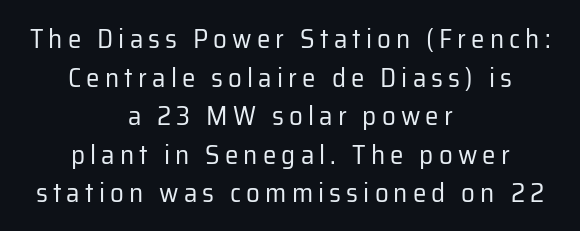
Q: Is the text bold? A: No.
Q: Is the text italic (slanted)? A: No, it is upright.
Q: Is the text underlined? A: No.
Q: How is the paragraph aligned? A: Centered.
Q: Is the spacing between lines tight, normal or loose? A: Normal.
